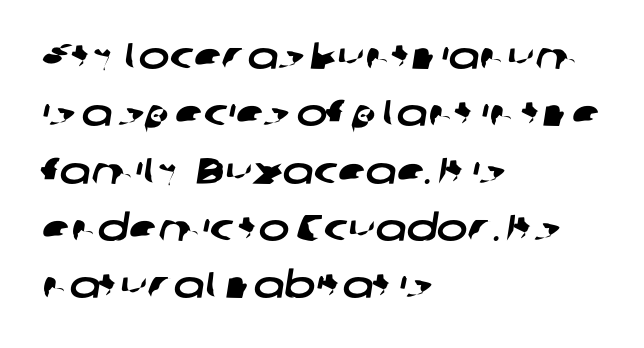
{"serif": "no", "width": "wide", "stroke_contrast": "low", "x_height": "medium", "monospaced": "no", "underline": "no", "align": "left", "line_spacing": "normal", "line_spacing_ratio": 1.55, "letter_spacing": "normal", "letter_spacing_em": 0.0, "glyph_px": 37}
